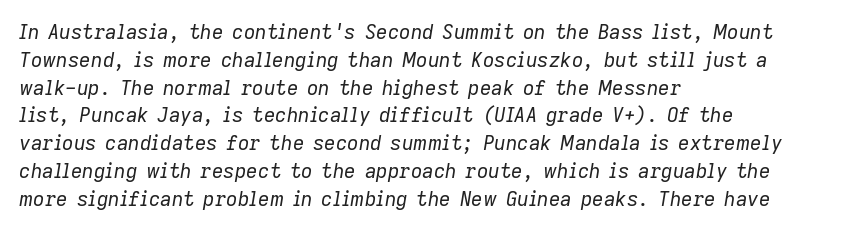
Q: Is the text bold? A: No.
Q: Is the text italic (slanted)? A: Yes, it leans right by about 9 degrees.
Q: Is the text underlined? A: No.
Q: How is the paragraph aligned? A: Left-aligned.
Q: Is the spacing between letters normal or unusually wide? A: Normal.
Q: Is the spacing between lines tight, normal or loose? A: Normal.
